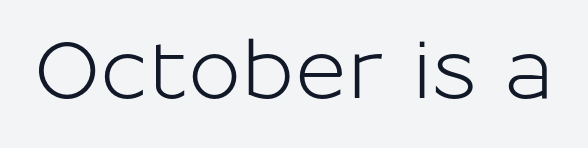
The image shows 79 px sans-serif type, upright; set normal letter spacing, not underlined; low stroke contrast and a medium x-height.
